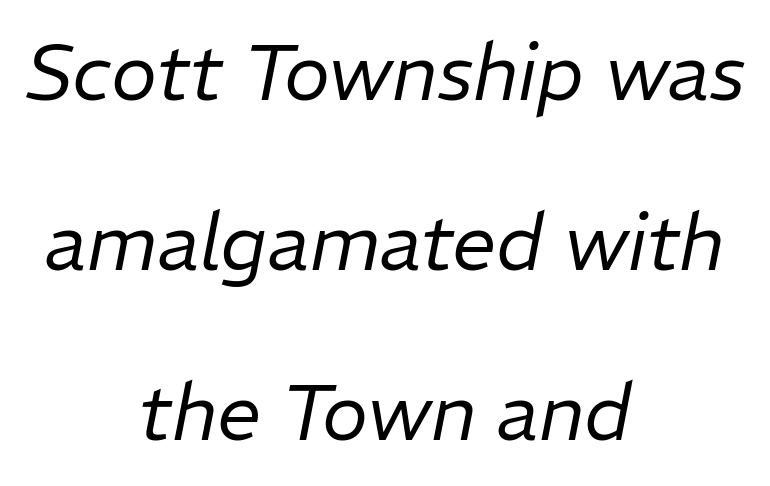
Q: Is the text bold? A: No.
Q: Is the text italic (slanted)? A: Yes, it leans right by about 11 degrees.
Q: Is the text underlined? A: No.
Q: How is the paragraph aligned? A: Centered.
Q: Is the spacing between letters normal or unusually wide? A: Normal.
Q: Is the spacing between lines tight, normal or loose? A: Loose.
Q: Width (condensed, normal, or wide)? A: Normal.
Q: Stroke contrast? A: Low.
Q: x-height? A: Medium.
Q: Monospaced? A: No.
